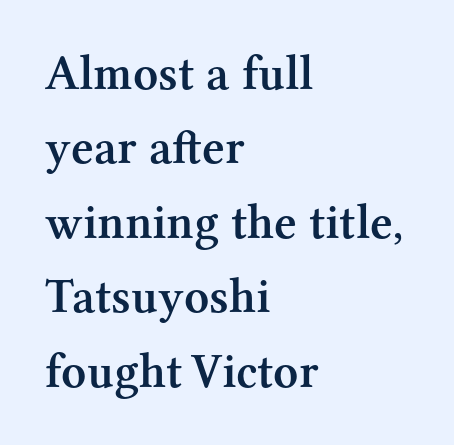
Q: Is the text bold? A: Semi-bold.
Q: Is the text italic (slanted)? A: No, it is upright.
Q: Is the typeface a serif or a sans-serif typeface? A: Serif.
Q: Is the text underlined? A: No.
Q: How is the paragraph aligned? A: Left-aligned.
Q: Is the spacing between letters normal or unusually wide? A: Normal.
Q: Is the spacing between lines tight, normal or loose? A: Normal.
Q: Width (condensed, normal, or wide)? A: Normal.
Q: Stroke contrast? A: Medium.
Q: x-height? A: Medium.
Q: Monospaced? A: No.
